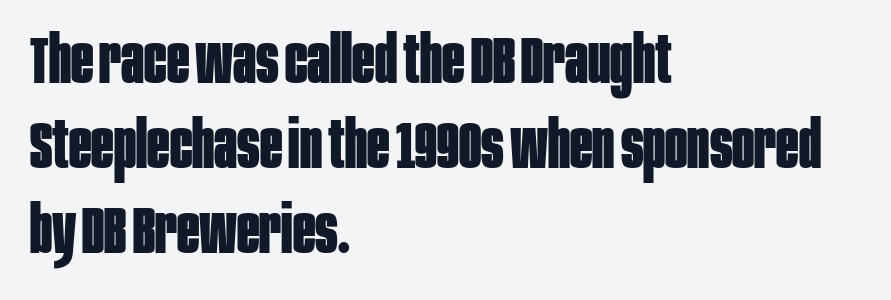
Nobody drew a line under any word here. Nope, no serifs anywhere on these letters. Look at the tracking — it's just the regular setting, nothing added. Varying glyph widths throughout — classic text-font behaviour.
